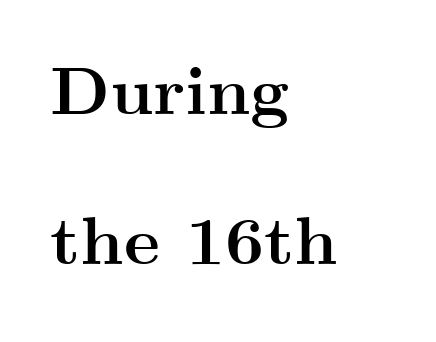
{"serif": "yes", "italic": "no", "bold": "yes", "weight": "semibold", "width": "wide", "stroke_contrast": "medium", "x_height": "small", "monospaced": "no", "underline": "no", "align": "left", "line_spacing": "loose", "line_spacing_ratio": 2.2, "letter_spacing": "normal", "letter_spacing_em": 0.0, "glyph_px": 68}
